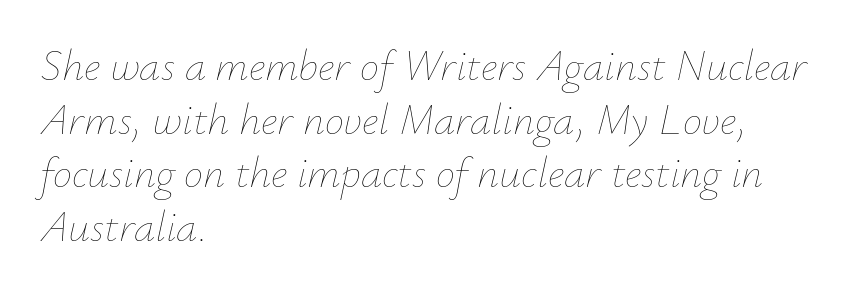
Q: Is the text bold? A: No.
Q: Is the text italic (slanted)? A: Yes, it leans right by about 12 degrees.
Q: Is the text underlined? A: No.
Q: How is the paragraph aligned? A: Left-aligned.
Q: Is the spacing between letters normal or unusually wide? A: Normal.
Q: Is the spacing between lines tight, normal or loose? A: Normal.
Q: Width (condensed, normal, or wide)? A: Normal.
Q: Stroke contrast? A: Low.
Q: x-height? A: Small.
Q: Monospaced? A: No.
